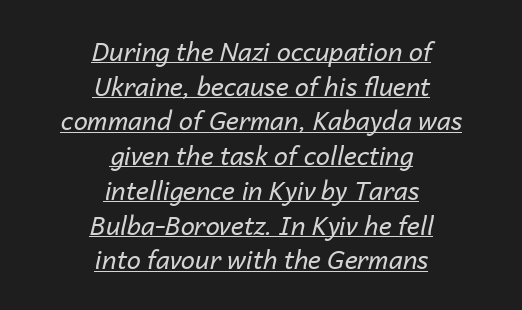
The passage shown leans; its letterforms are oblique. Tracking value appears to be zero — textbook default spacing. Vertical spacing — default. The glyphs are accompanied by a horizontal stroke just below them. The characters are drawn with everyday or finer stroke widths. One-word summary of the alignment: center.
